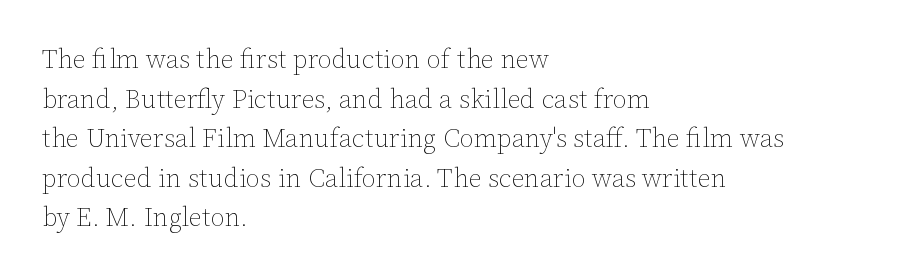
The block of text has a typical density, with ordinary space between rows. The line texture is even and compact thanks to regular tracking. Nothing heavy about these letters — not bold at all. Which margin do the lines hug? The left one — the right edge is uneven.
